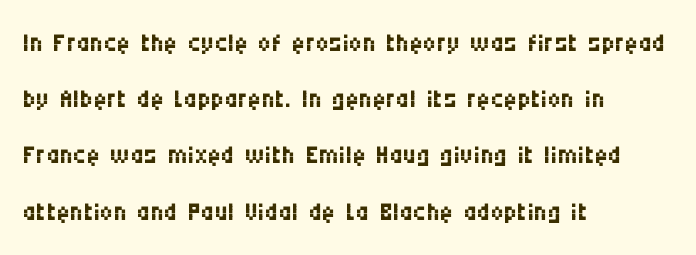
Q: Is the text bold? A: No.
Q: Is the text italic (slanted)? A: No, it is upright.
Q: Is the typeface a serif or a sans-serif typeface? A: Sans-serif.
Q: Is the text underlined? A: No.
Q: How is the paragraph aligned? A: Left-aligned.
Q: Is the spacing between letters normal or unusually wide? A: Normal.
Q: Is the spacing between lines tight, normal or loose? A: Normal.
Q: Width (condensed, normal, or wide)? A: Condensed.
Q: Stroke contrast? A: Medium.
Q: x-height? A: Large.
Q: Monospaced? A: No.
